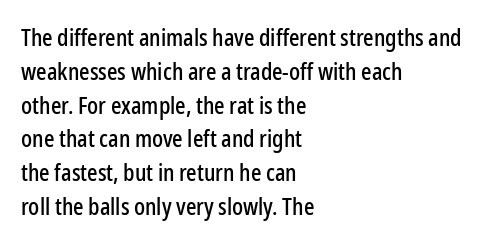
The image shows 23 px text type, upright; set left-aligned, normal line spacing (1.47x), normal letter spacing, not underlined.
